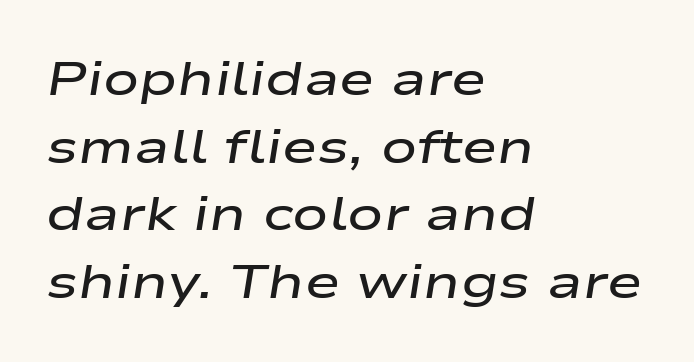
The image shows 48 px semibold, wide type, italic (leaning right); set left-aligned, normal line spacing (1.41x), normal letter spacing, not underlined; low stroke contrast and a medium x-height.
